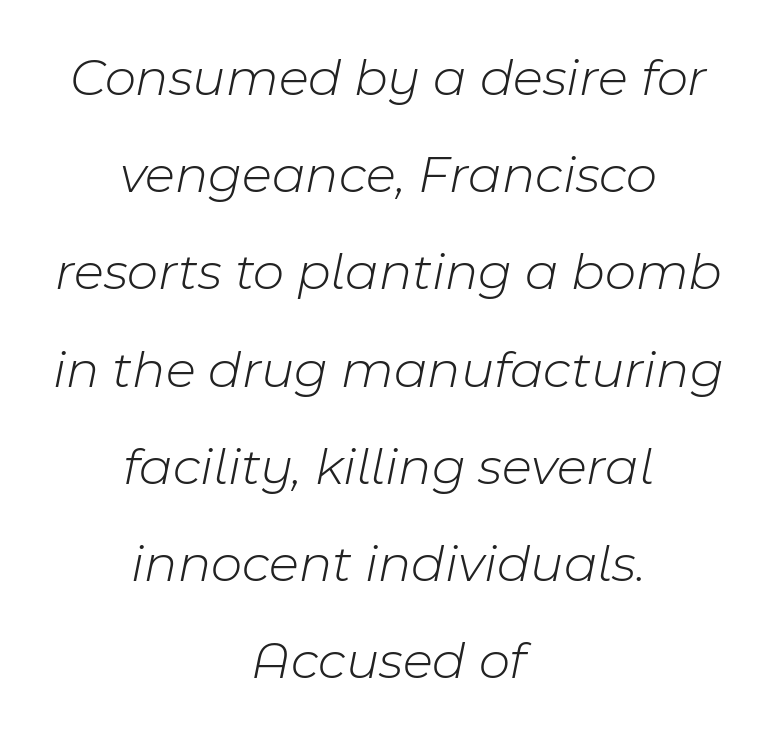
The tracking reads as untouched default to a designer's eye. Rule under the text: the space is simply empty. The face used here is proportionally spaced, like ordinary book or web type. Layout note: lines centered. Caption: face not bold, strokes unweighted. The rendering applies a slant to the glyphs.
